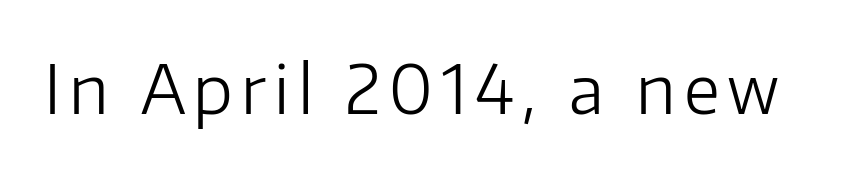
The image shows 67 px light sans-serif type, upright; set not underlined; low stroke contrast and a medium x-height.
